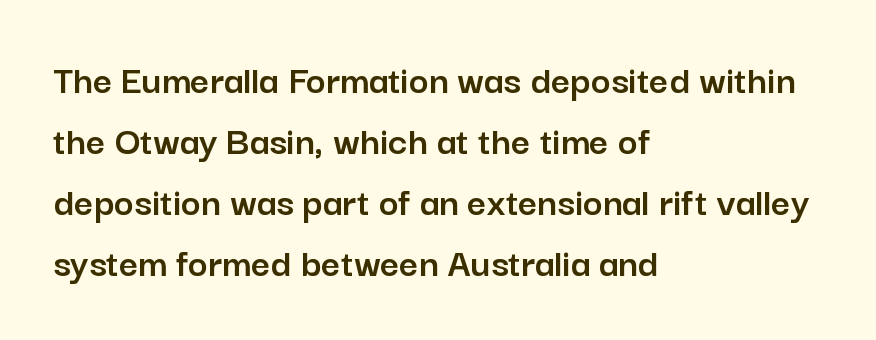
Only glyphs here, with clear space below each row. These lines are rendered in a variable-pitch font. The paragraph has a hard left edge and a soft right edge. Tall strokes in this sample are plumb rather than angled. Stroke terminals: plain, sans-serif.
